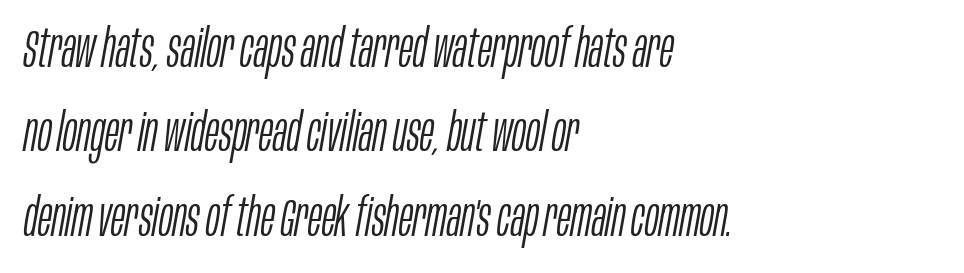
{"italic": "yes", "lean": "right", "slant_degrees": 10, "bold": "no", "weight": "light", "width": "condensed", "stroke_contrast": "low", "x_height": "large", "monospaced": "no", "underline": "no", "align": "left", "line_spacing": "normal", "line_spacing_ratio": 1.59, "letter_spacing": "normal", "letter_spacing_em": 0.0, "glyph_px": 53}
